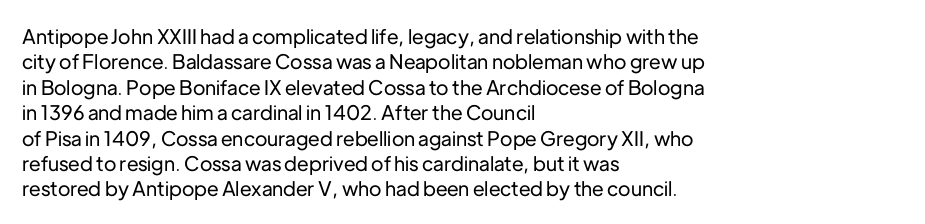
{"italic": "no", "underline": "no", "align": "left", "line_spacing": "normal", "line_spacing_ratio": 1.27, "letter_spacing": "normal", "letter_spacing_em": 0.0, "glyph_px": 20}
